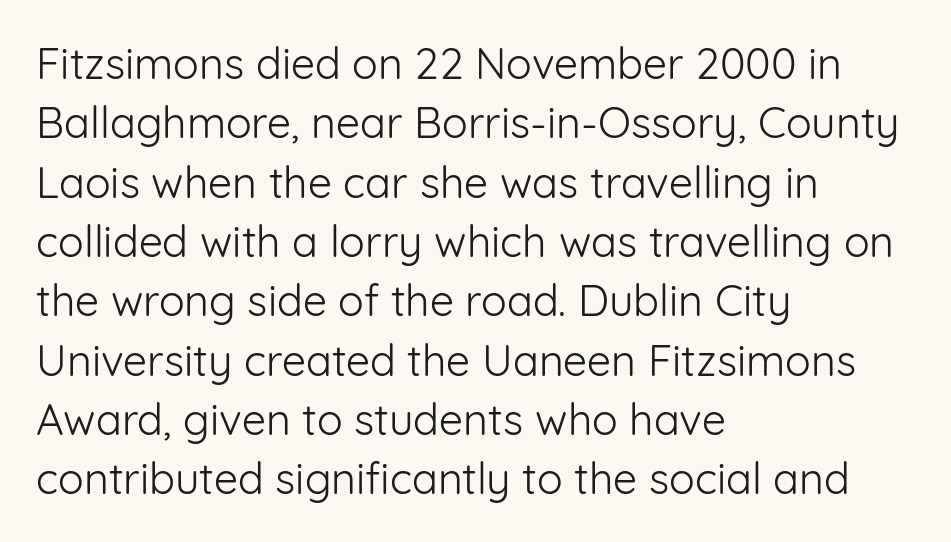
{"serif": "no", "italic": "no", "bold": "no", "weight": "light", "width": "normal", "stroke_contrast": "low", "x_height": "medium", "monospaced": "no", "underline": "no", "align": "left", "line_spacing": "normal", "line_spacing_ratio": 1.38, "letter_spacing": "normal", "letter_spacing_em": 0.0, "glyph_px": 43}
